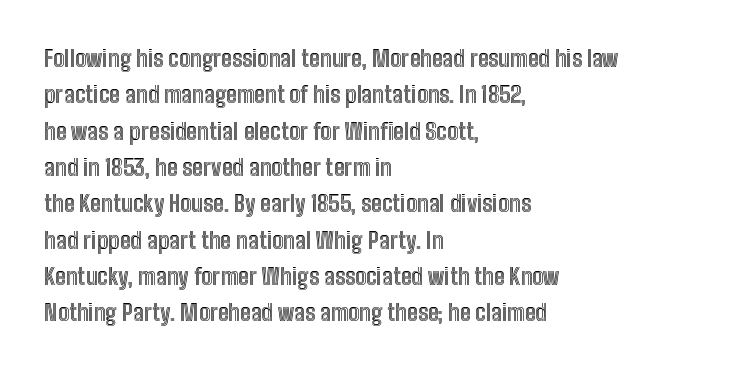
The image shows 23 px text type, upright; set left-aligned, normal line spacing (1.58x), normal letter spacing, not underlined.
